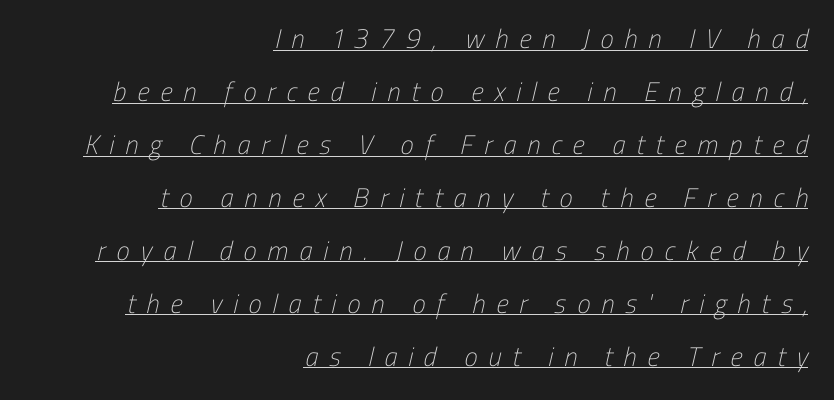
Q: Is the text bold? A: No.
Q: Is the text underlined? A: Yes.
Q: How is the paragraph aligned? A: Right-aligned.
Q: Is the spacing between letters normal or unusually wide? A: Unusually wide.
Q: Is the spacing between lines tight, normal or loose? A: Loose.
